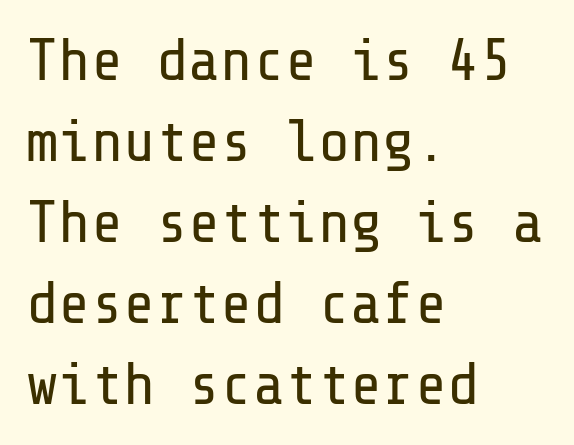
The words here are not underlined. No letter is thick-stroked: the sample isn't bold. The rendering uses a moderate line-height, typical for paragraphs. The rendering shows plain stroke endings on the letterforms — a sans-serif design.
